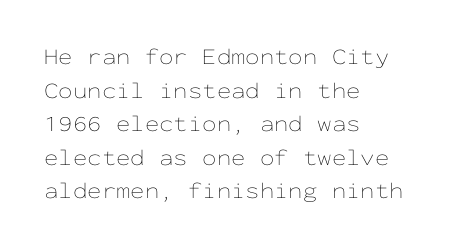
The image shows 23 px text type, upright; set left-aligned, normal line spacing (1.46x), normal letter spacing, not underlined.
